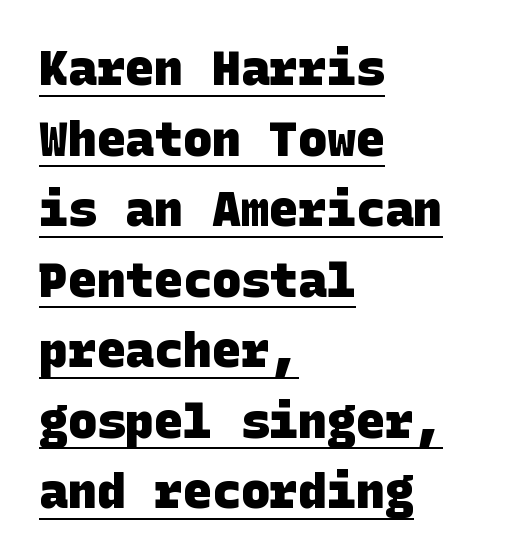
Q: Is the text bold? A: Yes.
Q: Is the typeface a serif or a sans-serif typeface? A: Sans-serif.
Q: Is the text underlined? A: Yes.
Q: How is the paragraph aligned? A: Left-aligned.
Q: Is the spacing between letters normal or unusually wide? A: Normal.
Q: Is the spacing between lines tight, normal or loose? A: Normal.
Q: Width (condensed, normal, or wide)? A: Normal.
Q: Stroke contrast? A: Low.
Q: x-height? A: Large.
